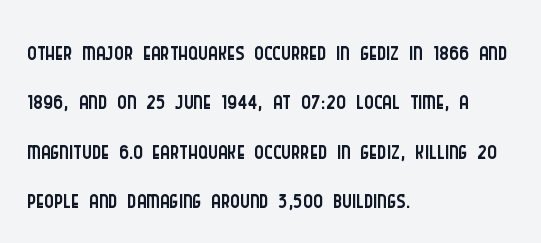
The image shows 36 px light, condensed sans-serif type, upright; set left-aligned, normal line spacing (1.37x), normal letter spacing, not underlined; low stroke contrast and a large x-height.
